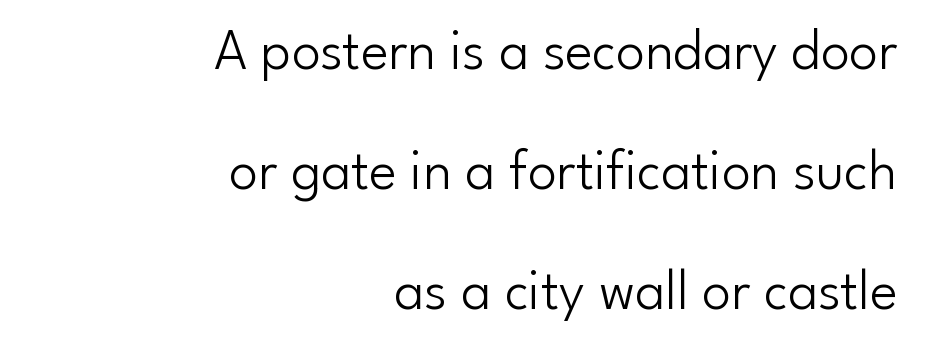
The image shows 58 px light sans-serif type, upright; set right-aligned, loose line spacing (2.07x), normal letter spacing, not underlined; low stroke contrast and a small x-height.
